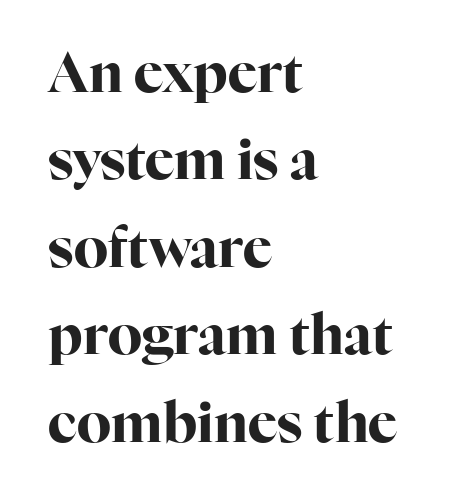
{"serif": "yes", "italic": "no", "bold": "yes", "weight": "bold", "width": "normal", "stroke_contrast": "high", "x_height": "medium", "monospaced": "no", "underline": "no", "align": "left", "line_spacing": "normal", "line_spacing_ratio": 1.59, "letter_spacing": "normal", "letter_spacing_em": 0.0, "glyph_px": 55}
